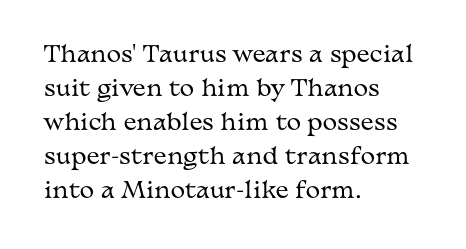
Q: Is the text bold? A: No.
Q: Is the text italic (slanted)? A: No, it is upright.
Q: Is the text underlined? A: No.
Q: How is the paragraph aligned? A: Left-aligned.
Q: Is the spacing between letters normal or unusually wide? A: Normal.
Q: Is the spacing between lines tight, normal or loose? A: Normal.
